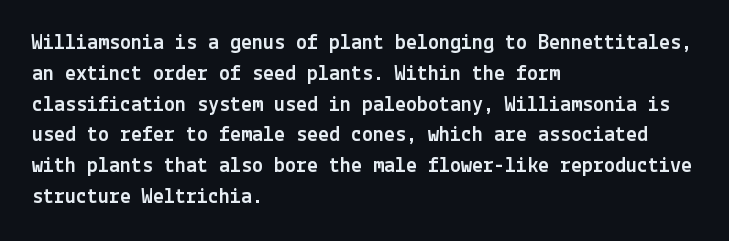
Q: Is the text italic (slanted)? A: No, it is upright.
Q: Is the text underlined? A: No.
Q: How is the paragraph aligned? A: Left-aligned.
Q: Is the spacing between letters normal or unusually wide? A: Normal.
Q: Is the spacing between lines tight, normal or loose? A: Normal.
